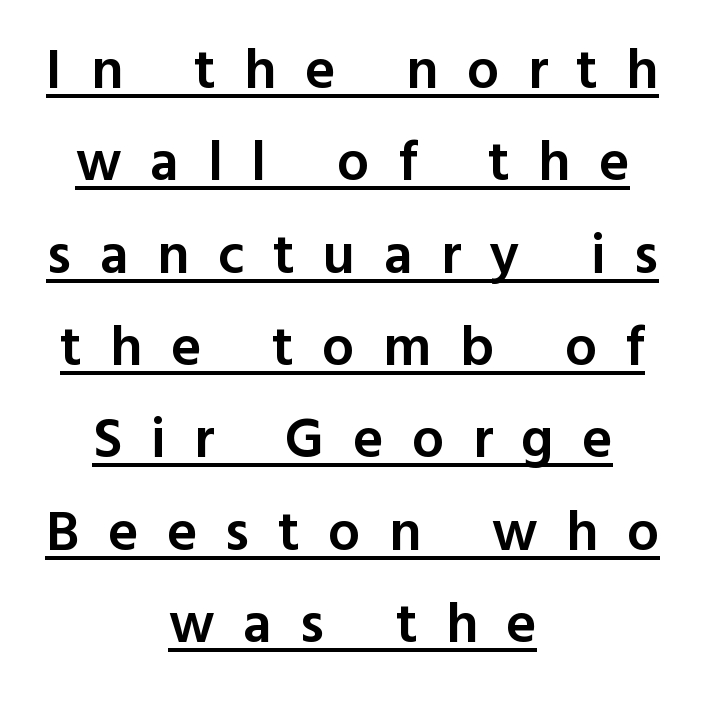
{"serif": "no", "italic": "no", "bold": "semi", "weight": "semibold", "width": "normal", "x_height": "medium", "monospaced": "no", "underline": "yes", "align": "center", "line_spacing": "normal", "line_spacing_ratio": 1.62, "letter_spacing": "wide", "letter_spacing_em": 0.5, "glyph_px": 57}
